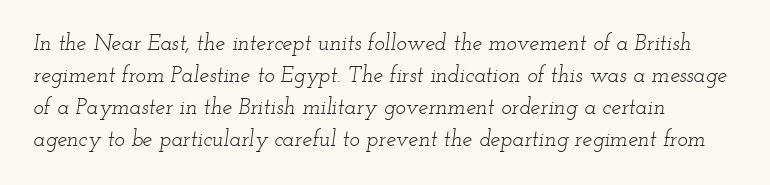
No extra ink here — the face is not bold. Nobody touched the tracking dial on this one. A normal amount of white space separates one row of letters from the next. The paragraph shown leans on its left margin. Lines of text with bare space underneath. In terms of posture, this sample is oblique.
